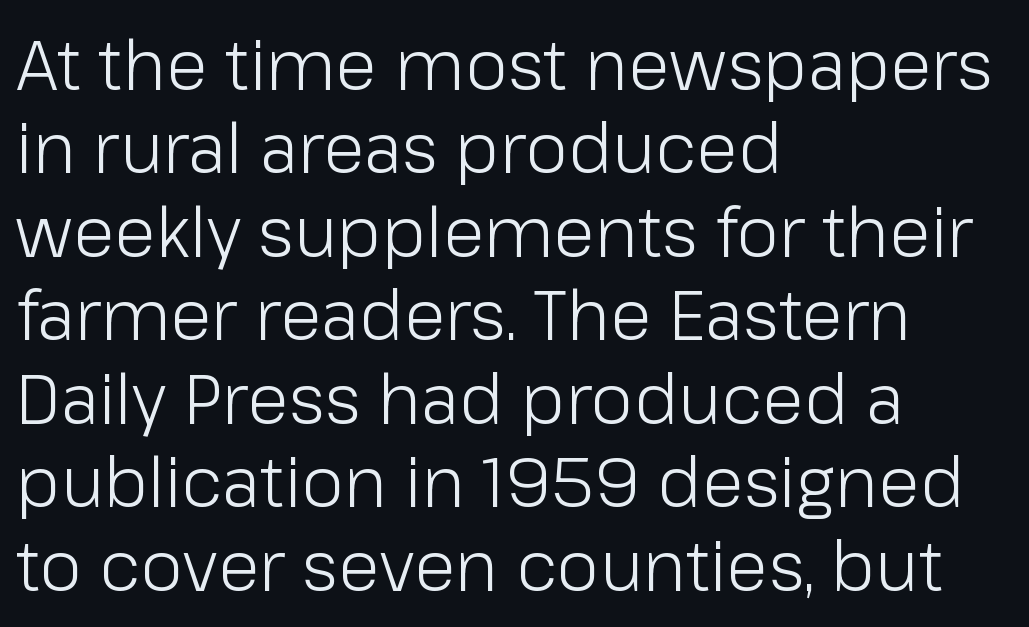
Tracking here is standard; glyphs follow each other at the usual distance. Just letters on the line, the space beneath them empty. The compositor pushed each line to the left boundary. A sans-serif font was chosen for this passage. Characters remain perfectly vertical along every line.
